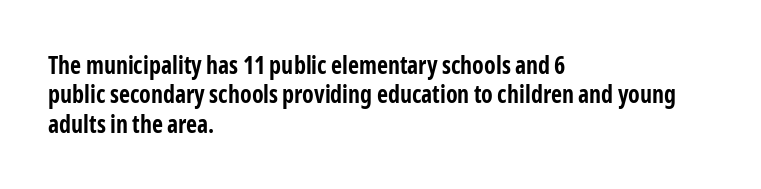
Q: Is the text bold? A: Yes.
Q: Is the text italic (slanted)? A: No, it is upright.
Q: Is the text underlined? A: No.
Q: How is the paragraph aligned? A: Left-aligned.
Q: Is the spacing between letters normal or unusually wide? A: Normal.
